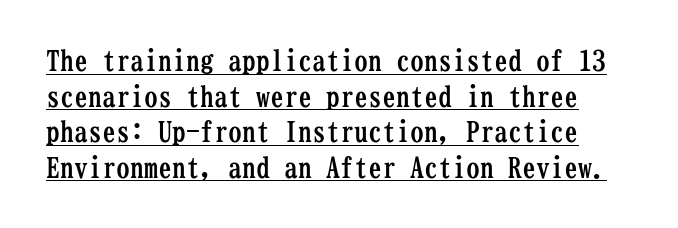
{"serif": "yes", "italic": "no", "bold": "yes", "weight": "semibold", "width": "condensed", "stroke_contrast": "low", "x_height": "medium", "monospaced": "yes", "underline": "yes", "line_spacing": "normal", "line_spacing_ratio": 1.27, "letter_spacing": "normal", "letter_spacing_em": 0.0, "glyph_px": 28}
